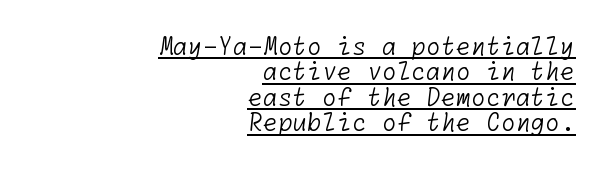
Q: Is the text bold? A: No.
Q: Is the text underlined? A: Yes.
Q: How is the paragraph aligned? A: Right-aligned.
Q: Is the spacing between letters normal or unusually wide? A: Normal.
Q: Is the spacing between lines tight, normal or loose? A: Tight.
